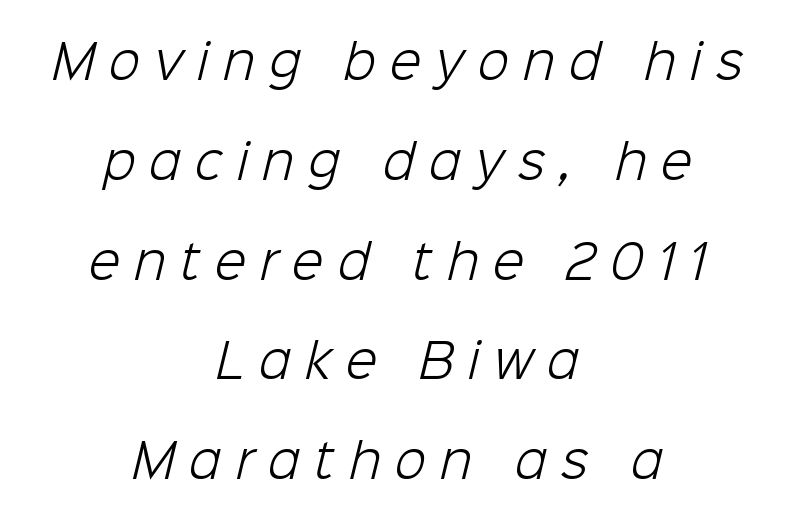
Q: Is the text bold? A: No.
Q: Is the typeface a serif or a sans-serif typeface? A: Sans-serif.
Q: Is the text underlined? A: No.
Q: How is the paragraph aligned? A: Centered.
Q: Is the spacing between letters normal or unusually wide? A: Unusually wide.
Q: Is the spacing between lines tight, normal or loose? A: Loose.
Q: Width (condensed, normal, or wide)? A: Normal.
Q: Stroke contrast? A: Low.
Q: x-height? A: Medium.
Q: Monospaced? A: No.
